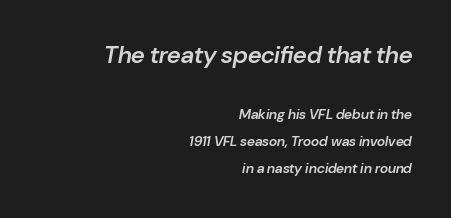
The image shows 24 px text type, italic (leaning right); set right-aligned, loose line spacing (1.94x), normal letter spacing, not underlined; the first (top) block is 1.71x larger.
